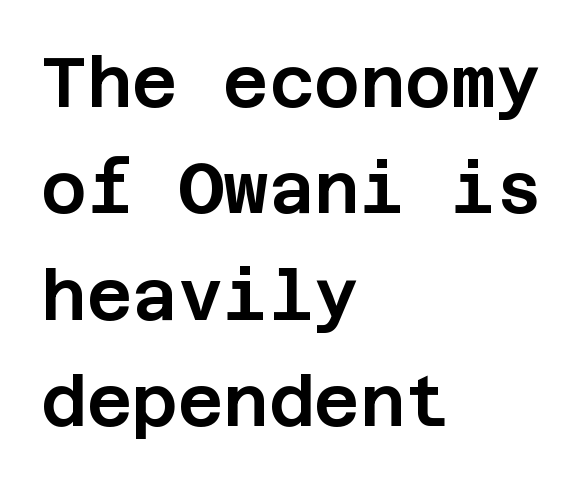
{"serif": "no", "italic": "no", "width": "normal", "stroke_contrast": "low", "x_height": "large", "underline": "no", "align": "left", "line_spacing": "normal", "line_spacing_ratio": 1.52, "letter_spacing": "normal", "letter_spacing_em": 0.0, "glyph_px": 70}
